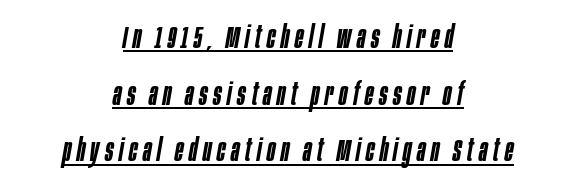
The image shows 31 px semibold, condensed type, italic (leaning right); set centered, line spacing 1.83x, underlined; low stroke contrast and a large x-height.
